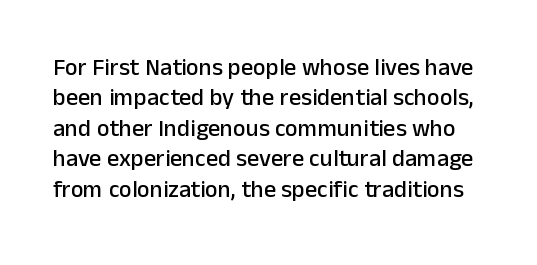
Characters follow at the spacing the type designer built in. The line-height multiplier appears to be the usual default. Ascenders rise straight up at ninety degrees. Just letters on the line, the space beneath them empty.
